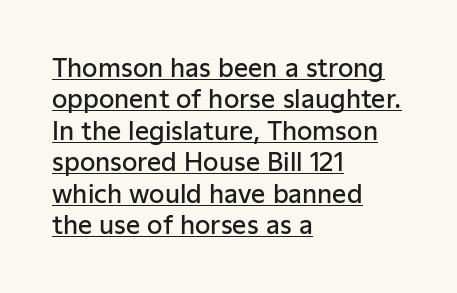
{"italic": "no", "bold": "semi", "underline": "yes", "align": "left", "line_spacing": "normal", "line_spacing_ratio": 1.26, "letter_spacing": "normal", "letter_spacing_em": 0.0, "glyph_px": 25}
